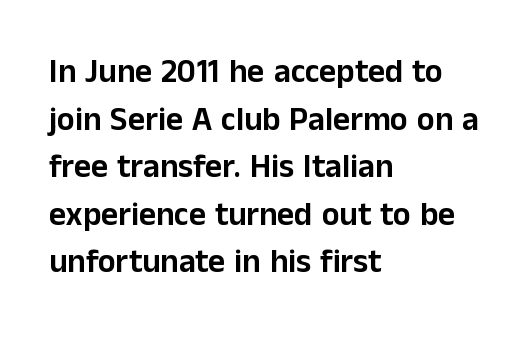
The image shows 33 px sans-serif type, upright; set left-aligned, normal line spacing (1.44x), normal letter spacing, not underlined; low stroke contrast and a medium x-height.
